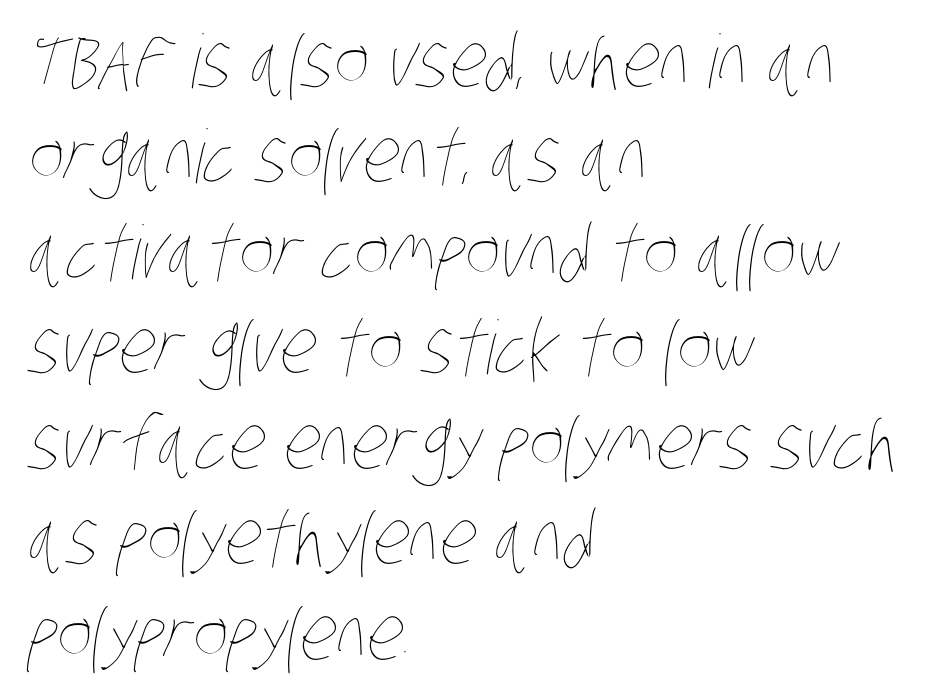
Proportional: the letters do not fall into vertical columns. Letters rest on an invisible, unmarked baseline. Alignment: flush left. Regular leading. Tracking value appears to be zero — textbook default spacing. On a weight scale, this lands at 450 or below.
